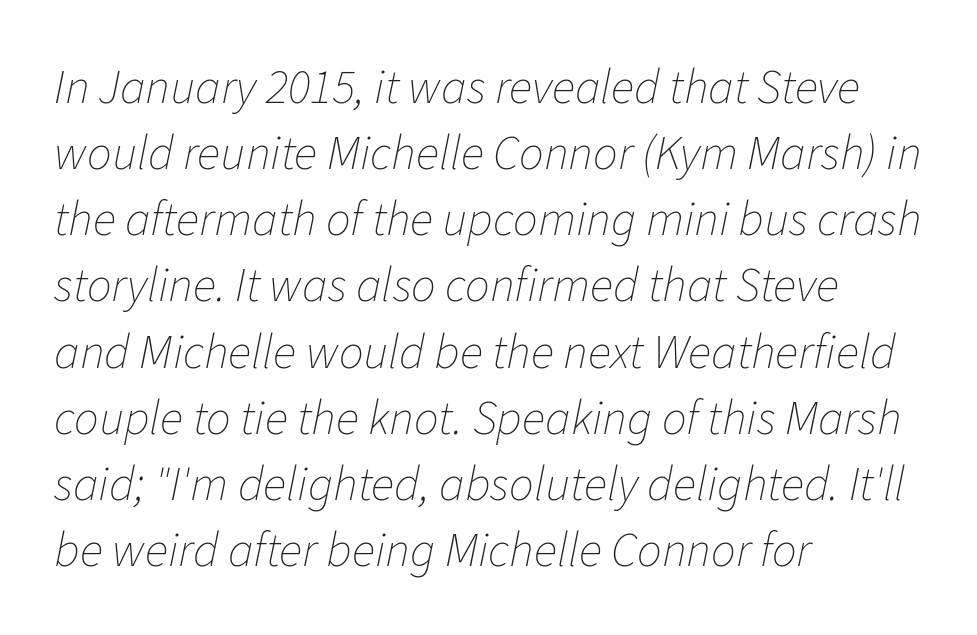
Q: Is the text bold? A: No.
Q: Is the text italic (slanted)? A: Yes, it leans right by about 11 degrees.
Q: Is the text underlined? A: No.
Q: How is the paragraph aligned? A: Left-aligned.
Q: Is the spacing between letters normal or unusually wide? A: Normal.
Q: Is the spacing between lines tight, normal or loose? A: Normal.
Q: Width (condensed, normal, or wide)? A: Normal.
Q: Stroke contrast? A: Low.
Q: x-height? A: Medium.
Q: Monospaced? A: No.
